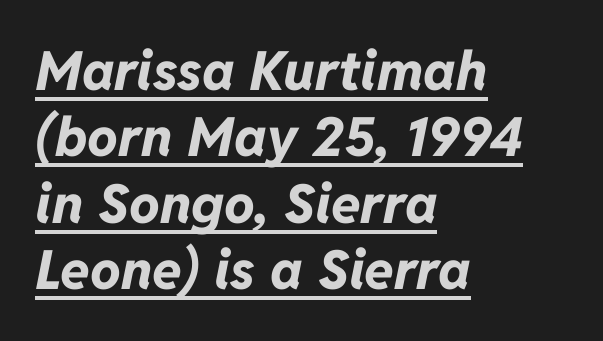
The image shows 54 px bold type, italic (leaning right); set left-aligned, line spacing 1.23x, normal letter spacing, underlined; low stroke contrast and a medium x-height.
